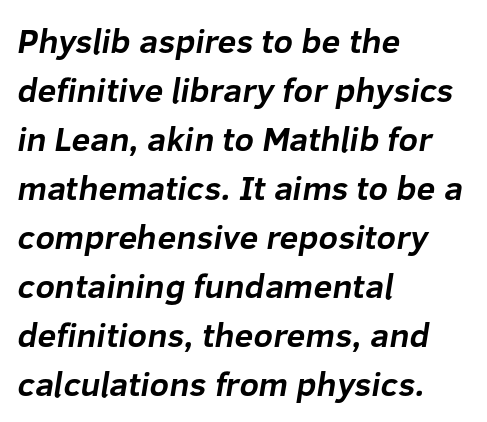
{"serif": "no", "bold": "yes", "weight": "bold", "width": "normal", "stroke_contrast": "low", "x_height": "medium", "monospaced": "no", "underline": "no", "align": "left", "line_spacing": "normal", "line_spacing_ratio": 1.44, "letter_spacing": "normal", "letter_spacing_em": 0.0, "glyph_px": 34}
